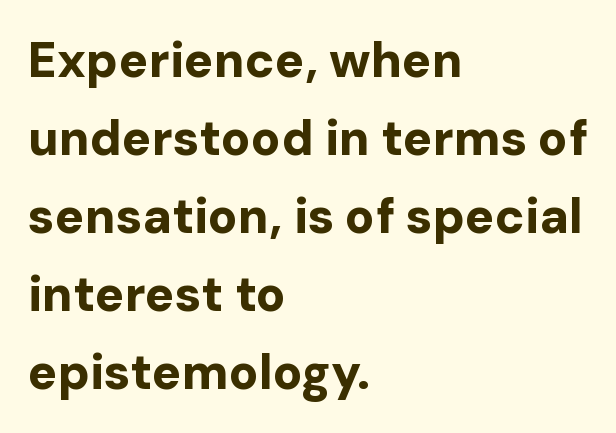
Spacing verdict: proportional, widths tailored to each character. Posture: vertical. Students, this is bold: see how much ink each stroke carries. Normally led — the rows are evenly, conventionally spaced.
